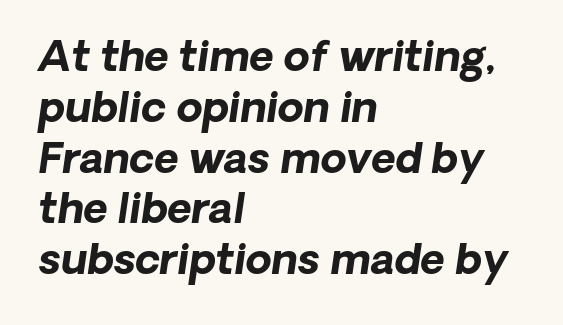
A student would call this left alignment; a typographer would say flush left, rag right. Honestly, the letter spacing is just normal — you wouldn't notice it. Proportional: the letters do not fall into vertical columns. Type without underlining.
